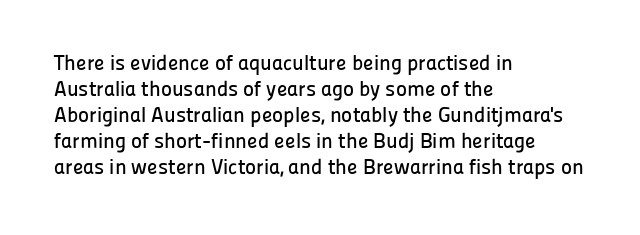
{"italic": "no", "underline": "no", "align": "left", "line_spacing_ratio": 1.24, "letter_spacing": "normal", "letter_spacing_em": 0.0, "glyph_px": 21}
